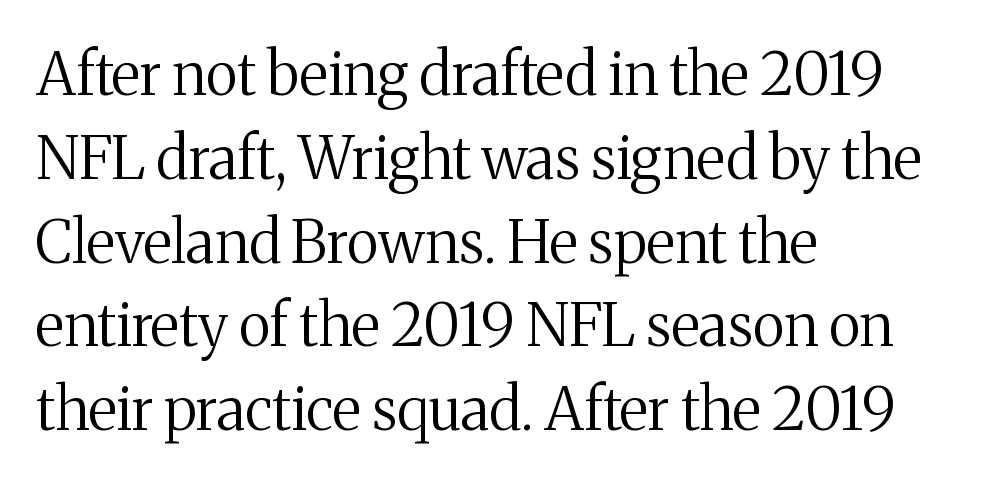
Words float on clear page, feet unadorned. There is no visible air inserted between adjacent glyphs. No chunkiness to these letters — they're not bold. Teacher's note: observe the even left margin — that is flush-left alignment. Examine the stroke ends and you'll spot serifs.
